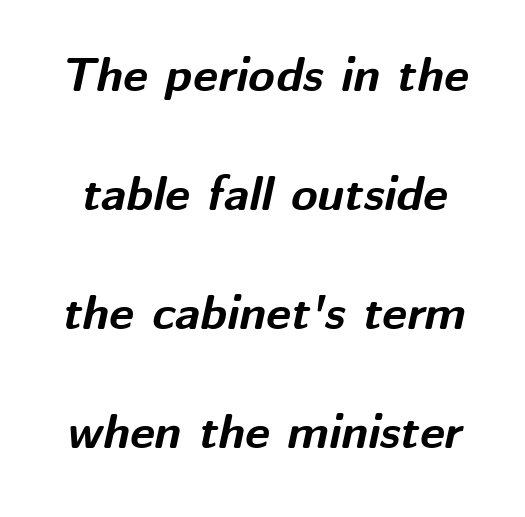
The face used here has a pronounced slope to its letters. Leading: increased. The sample has been set heavy, in full bold. Beneath every word, the page is bare. Is the letter spacing exaggerated? No — it looks like the ordinary default.
